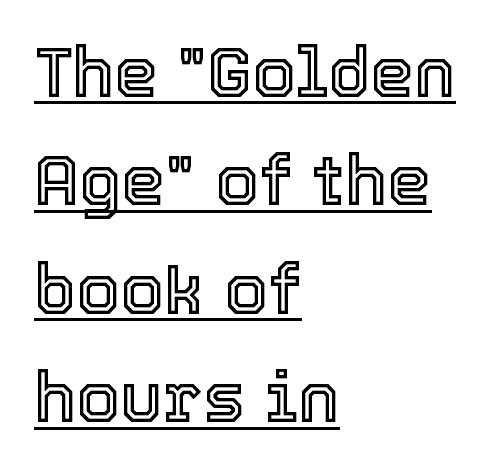
Q: Is the text italic (slanted)? A: No, it is upright.
Q: Is the text underlined? A: Yes.
Q: How is the paragraph aligned? A: Left-aligned.
Q: Is the spacing between letters normal or unusually wide? A: Normal.
Q: Is the spacing between lines tight, normal or loose? A: Normal.
Q: Width (condensed, normal, or wide)? A: Normal.
Q: x-height? A: Medium.
Q: Monospaced? A: No.
